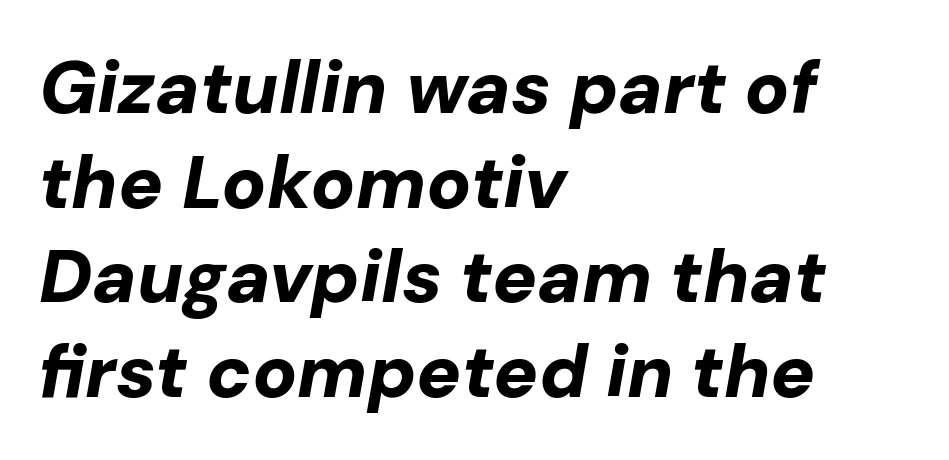
The image shows 74 px bold type, italic (leaning right); set left-aligned, normal line spacing (1.28x), normal letter spacing, not underlined; low stroke contrast and a medium x-height.
